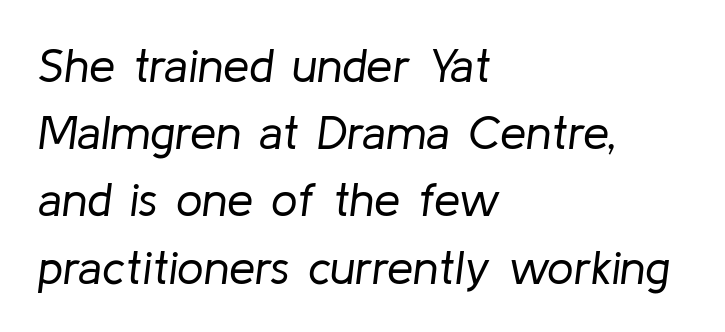
{"italic": "yes", "lean": "right", "slant_degrees": 8, "bold": "no", "weight": "regular", "width": "normal", "stroke_contrast": "low", "x_height": "medium", "monospaced": "no", "underline": "no", "align": "left", "line_spacing": "normal", "line_spacing_ratio": 1.43, "letter_spacing": "normal", "letter_spacing_em": 0.0, "glyph_px": 47}
